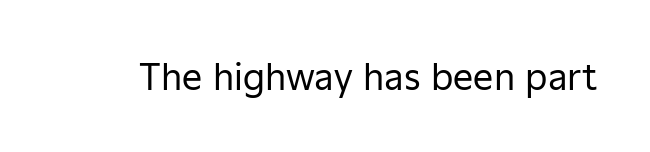
{"serif": "no", "italic": "no", "bold": "no", "weight": "regular", "width": "normal", "stroke_contrast": "low", "x_height": "medium", "monospaced": "no", "underline": "no", "letter_spacing": "normal", "letter_spacing_em": 0.0, "glyph_px": 36}
